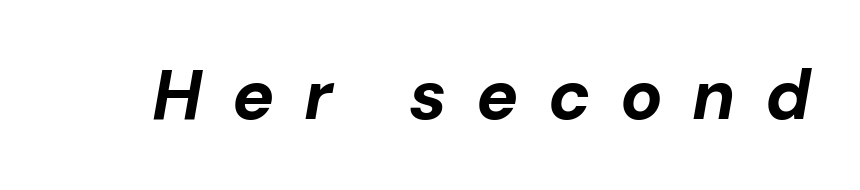
The text carries the slant typical of an italic or oblique font. Stroke thickness is high; the sample reads as a true bold. Underlining? Definitely not there. The gaps between neighbouring characters are conspicuously large. Character widths vary here, with narrow letters taking less room than wide ones.
